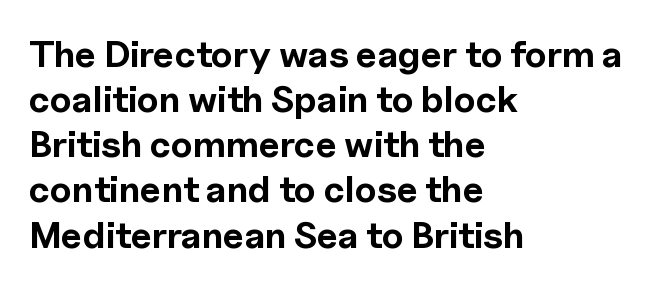
Think of a printed novel: that variable character pitch is what you see here. Vertical strokes here are truly vertical. Default kerning and tracking; the words read as compact shapes. The characters display no serif detailing; their extremities are plain.
